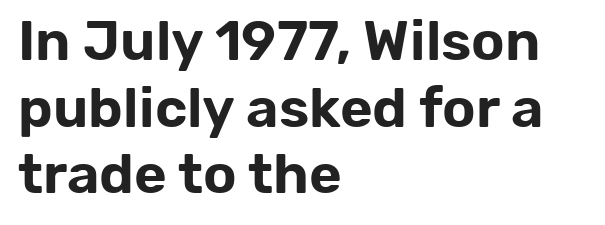
Q: Is the text italic (slanted)? A: No, it is upright.
Q: Is the typeface a serif or a sans-serif typeface? A: Sans-serif.
Q: Is the text underlined? A: No.
Q: How is the paragraph aligned? A: Left-aligned.
Q: Is the spacing between letters normal or unusually wide? A: Normal.
Q: Width (condensed, normal, or wide)? A: Normal.
Q: Stroke contrast? A: Low.
Q: x-height? A: Medium.
Q: Monospaced? A: No.
